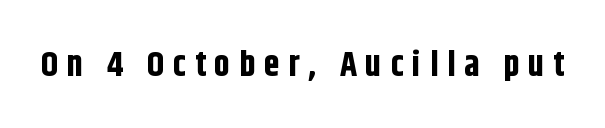
{"serif": "no", "italic": "no", "bold": "yes", "weight": "bold", "width": "condensed", "stroke_contrast": "low", "x_height": "large", "monospaced": "no", "underline": "no", "letter_spacing": "wide", "letter_spacing_em": 0.25, "glyph_px": 35}
